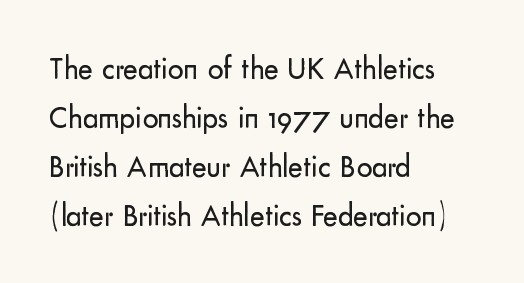
Observe the ordinary spacing: letters are neighbours, not strangers. No chunkiness to these letters — they're not bold. Spacing verdict: proportional, widths tailored to each character. This sample is left-justified, so line endings fall wherever the words run out. The type sits square on the baseline with zero lean.
